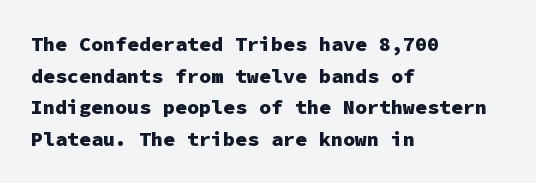
{"italic": "no", "bold": "yes", "underline": "no", "align": "left", "line_spacing": "normal", "line_spacing_ratio": 1.58, "letter_spacing": "normal", "letter_spacing_em": 0.0, "glyph_px": 20}
